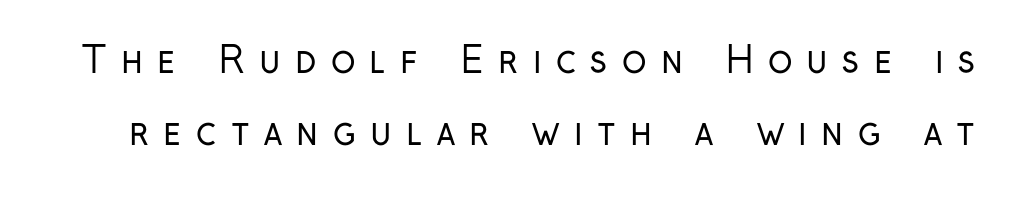
Clear beneath every line of the passage. Weight: in the light-to-regular range. You can tell it's not italic because the verticals are truly vertical. Check where the strokes stop: nothing finishes them off — pure sans. Inter-character spacing is expanded well beyond the font's built-in metrics. Leading: increased.
